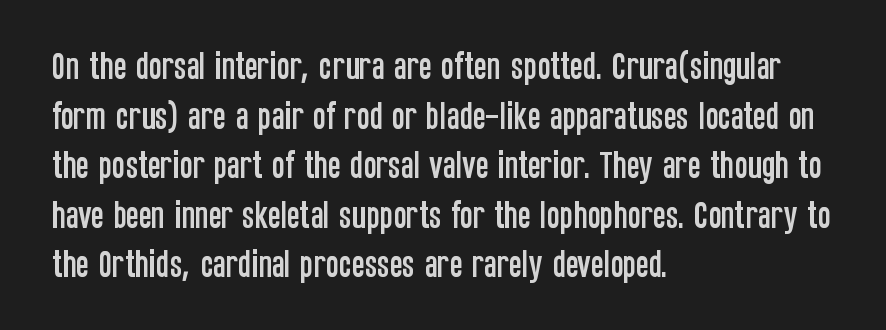
The image shows 31 px condensed sans-serif type, upright; set left-aligned, normal line spacing (1.6x), normal letter spacing, not underlined; low stroke contrast and a large x-height.
